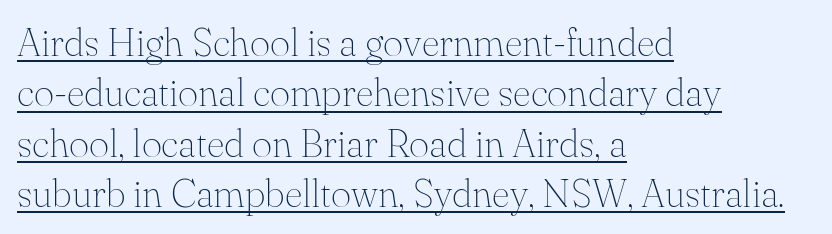
Q: Is the text bold? A: No.
Q: Is the text italic (slanted)? A: No, it is upright.
Q: Is the typeface a serif or a sans-serif typeface? A: Serif.
Q: Is the text underlined? A: Yes.
Q: How is the paragraph aligned? A: Left-aligned.
Q: Is the spacing between letters normal or unusually wide? A: Normal.
Q: Is the spacing between lines tight, normal or loose? A: Normal.
Q: Width (condensed, normal, or wide)? A: Normal.
Q: Stroke contrast? A: Medium.
Q: x-height? A: Small.
Q: Monospaced? A: No.
